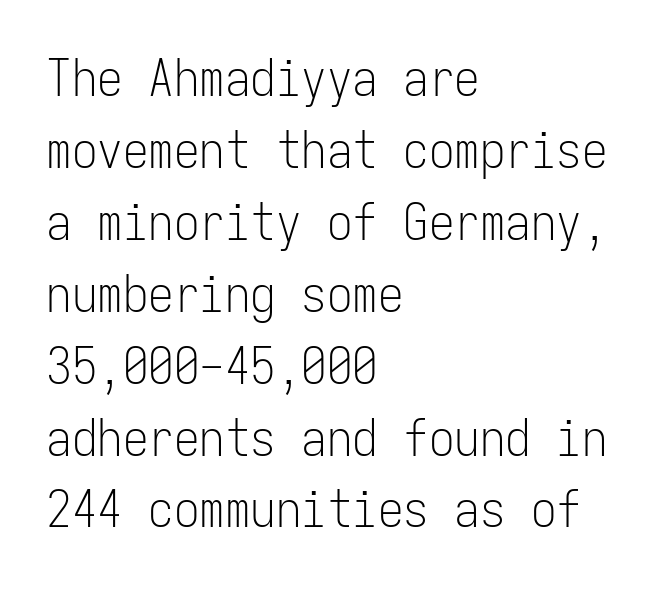
Honestly, the row spacing looks completely unremarkable. Horizontally, the lines are justified to the leading edge only. Compared with typical body copy, the letter spacing here is the same. The font sits on the lighter half of the weight spectrum, regular included. Unlike italic type, these characters show no tilt at all.
